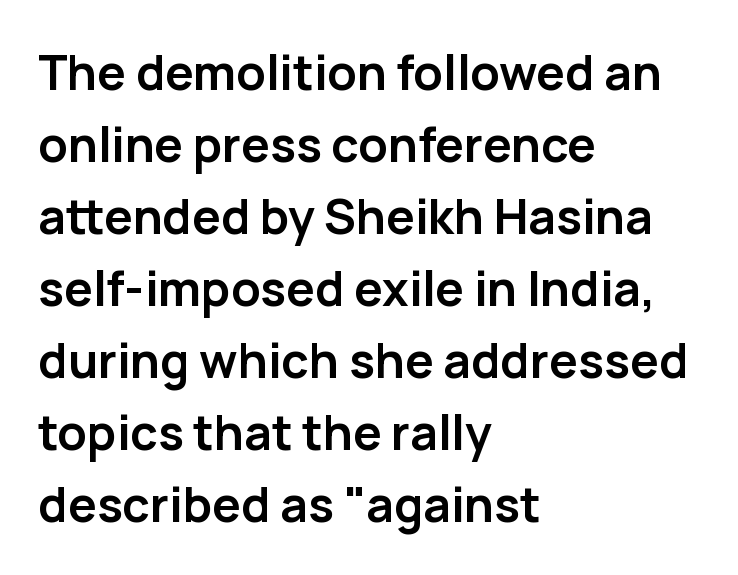
Q: Is the text bold? A: Yes.
Q: Is the text italic (slanted)? A: No, it is upright.
Q: Is the typeface a serif or a sans-serif typeface? A: Sans-serif.
Q: Is the text underlined? A: No.
Q: How is the paragraph aligned? A: Left-aligned.
Q: Is the spacing between letters normal or unusually wide? A: Normal.
Q: Is the spacing between lines tight, normal or loose? A: Normal.
Q: Width (condensed, normal, or wide)? A: Normal.
Q: Stroke contrast? A: Low.
Q: x-height? A: Medium.
Q: Monospaced? A: No.
